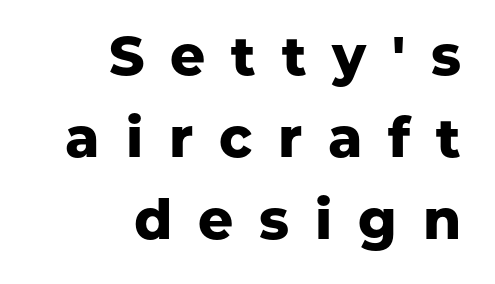
Is this a fixed-width face? No — the glyphs have proportional, varying widths. The letterforms stand isolated, each surrounded by extra space. Descenders hang freely into open space. Does the type have serifs? No, each stem ends abruptly. What's the leading like? Ordinary, nothing unusual.
